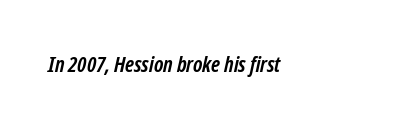
Does extra space separate the letters? No, they use regular spacing. Quick note: underline off. This is heavy type, rendered in bold.
